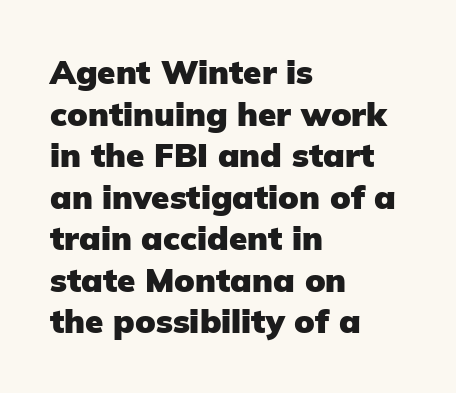
The space between consecutive lines is moderate. The face used here is rendered with its standard letterfit. Regarding serifs, this sample does without them. Style check: upright. Just letters on the line, the space beneath them empty. Does the weight exceed regular? Yes, all the way to bold.
